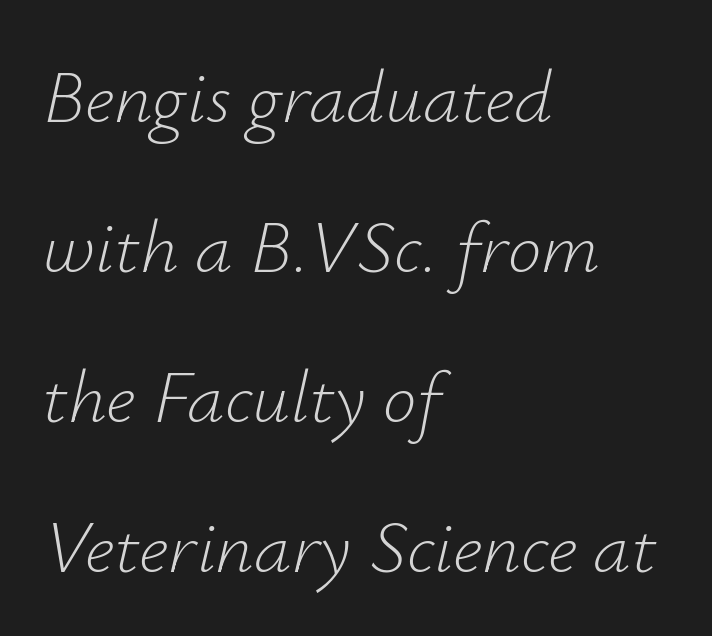
Character widths vary here, with narrow letters taking less room than wide ones. The cut favours lightness, reaching ordinary text weight at its darkest. These lines stack with their left ends in a neat column. Letter spacing: default. Every character sits at an angle, as italics do. Letters rest on an invisible, unmarked baseline.
